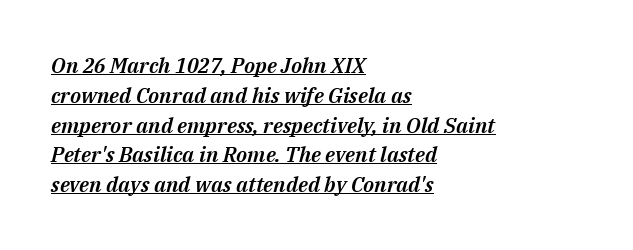
This block has exactly the height ordinary leading produces. Is the block centered? No — it sits flush against the left margin. The rendering keeps characters at their native spacing. A baseline rule has been typeset under these characters. Slant detected: the letters are inclined.
